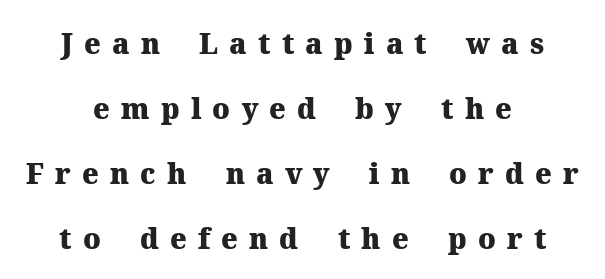
Q: Is the text bold? A: Yes.
Q: Is the text italic (slanted)? A: No, it is upright.
Q: Is the typeface a serif or a sans-serif typeface? A: Serif.
Q: Is the text underlined? A: No.
Q: How is the paragraph aligned? A: Centered.
Q: Is the spacing between letters normal or unusually wide? A: Unusually wide.
Q: Is the spacing between lines tight, normal or loose? A: Loose.
Q: Width (condensed, normal, or wide)? A: Normal.
Q: Stroke contrast? A: Medium.
Q: x-height? A: Medium.
Q: Monospaced? A: No.
